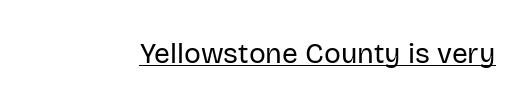
{"serif": "no", "italic": "no", "bold": "no", "weight": "regular", "width": "normal", "stroke_contrast": "low", "x_height": "large", "monospaced": "no", "underline": "yes", "letter_spacing": "normal", "letter_spacing_em": 0.0, "glyph_px": 28}
